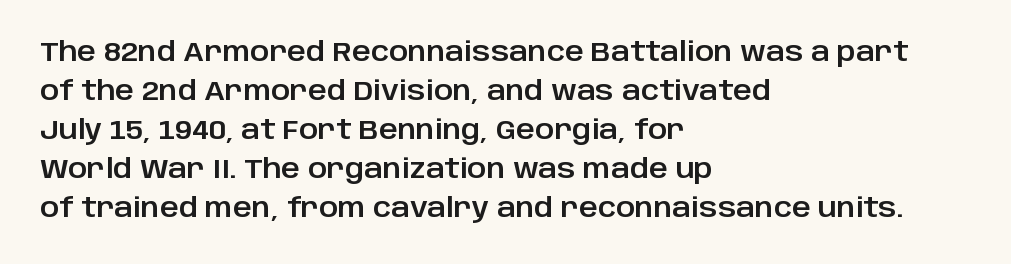
The image shows 26 px text type, upright; set left-aligned, normal line spacing (1.5x), normal letter spacing, not underlined.
